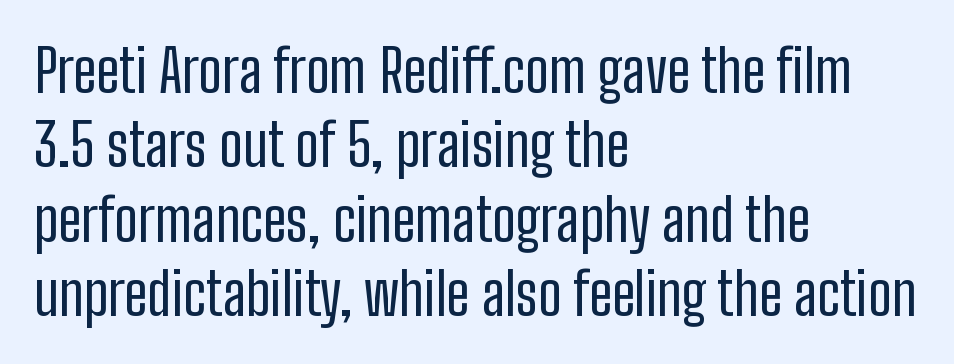
The image shows 59 px regular-weight, condensed sans-serif type, upright; set left-aligned, normal line spacing (1.26x), normal letter spacing, not underlined; low stroke contrast and a medium x-height.
